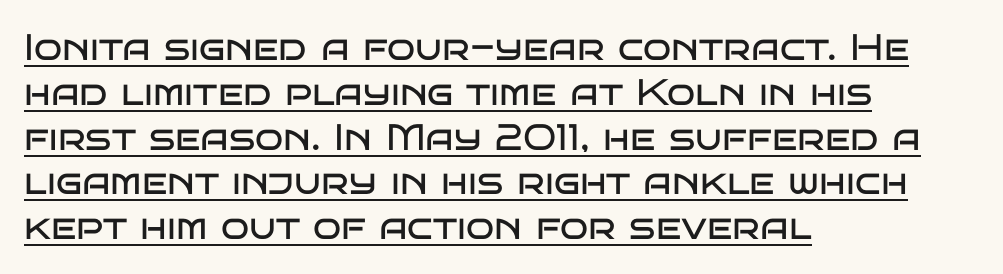
The setting favours the left margin, as ordinary paragraphs usually do. Students, observe the line beneath the letters — that is underlining. Do the characters align in a grid? No, the font is proportional. Ascenders rise straight up at ninety degrees. This is sans-serif lettering, the kind often seen on screens and signage.
